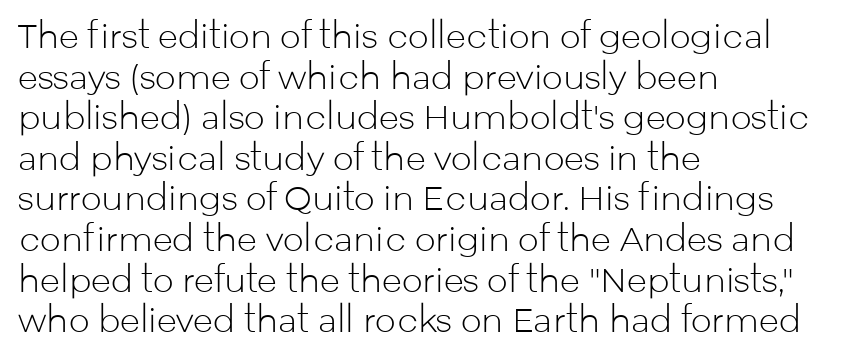
Check where the strokes stop: nothing finishes them off — pure sans. A quiet, ordinary-to-light weight characterises the typeface. If you drew a line through each stem, it would be perfectly vertical. These lines keep a tight, regular rhythm from letter to letter. Spacing verdict: proportional, widths tailored to each character.
